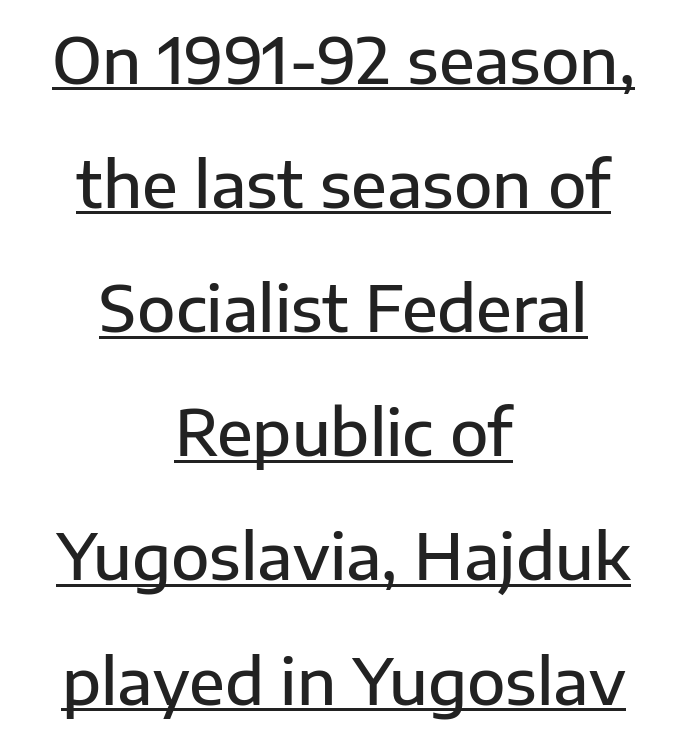
Q: Is the text bold? A: Semi-bold.
Q: Is the text italic (slanted)? A: No, it is upright.
Q: Is the typeface a serif or a sans-serif typeface? A: Sans-serif.
Q: Is the text underlined? A: Yes.
Q: How is the paragraph aligned? A: Centered.
Q: Is the spacing between letters normal or unusually wide? A: Normal.
Q: Is the spacing between lines tight, normal or loose? A: Loose.
Q: Width (condensed, normal, or wide)? A: Normal.
Q: Stroke contrast? A: Low.
Q: x-height? A: Medium.
Q: Monospaced? A: No.
